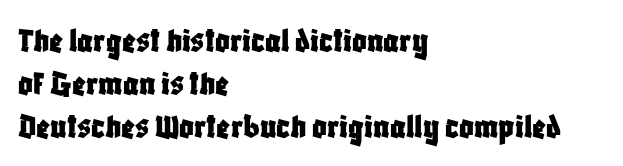
Q: Is the text italic (slanted)? A: No, it is upright.
Q: Is the typeface a serif or a sans-serif typeface? A: Sans-serif.
Q: Is the text underlined? A: No.
Q: How is the paragraph aligned? A: Left-aligned.
Q: Is the spacing between letters normal or unusually wide? A: Normal.
Q: Width (condensed, normal, or wide)? A: Condensed.
Q: Stroke contrast? A: Low.
Q: x-height? A: Large.
Q: Monospaced? A: No.
